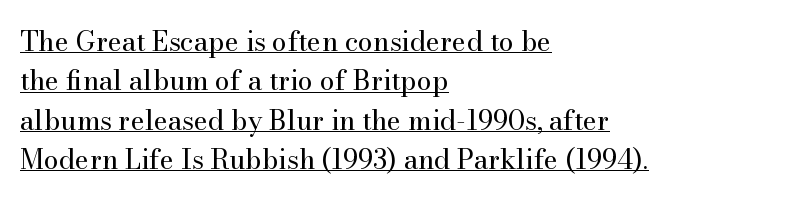
The image shows 27 px text type, upright; set left-aligned, normal line spacing (1.46x), normal letter spacing, underlined.
